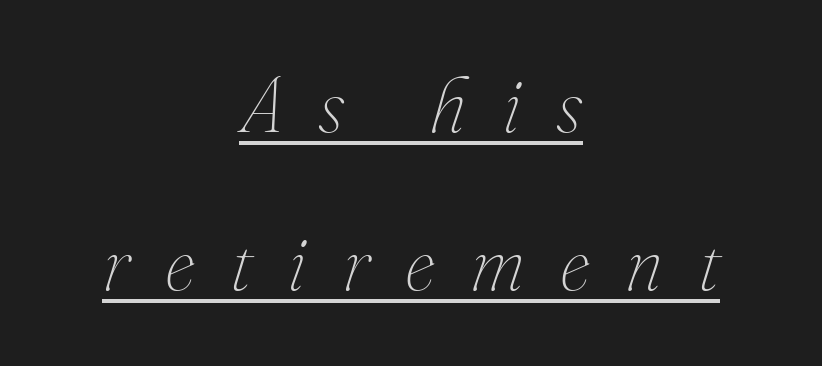
The lines in this sample share a center point and differ in where they start and stop. The letters look calm and open, with moderate or lighter stems. Is there an underline? Yes — a line sits under the letters. You could not count columns in this text — the font is proportionally spaced. The designer dialed line spacing up above the default.
